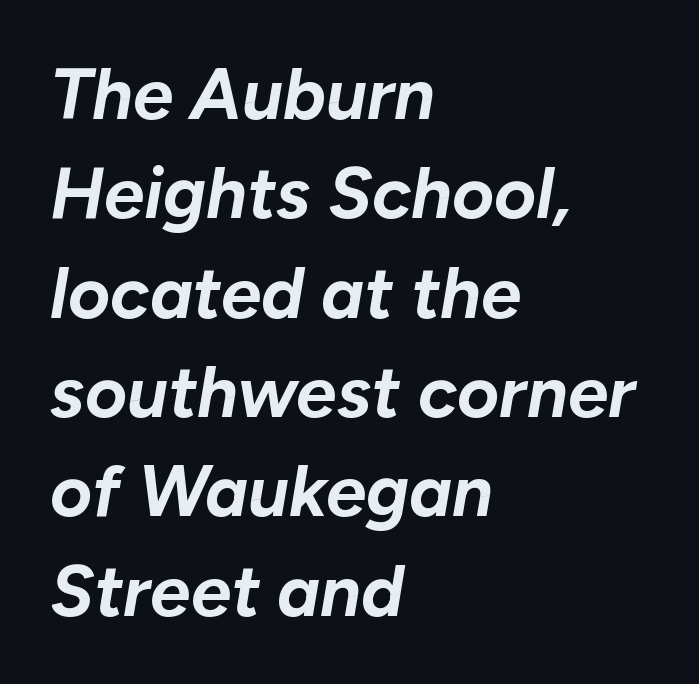
{"italic": "yes", "lean": "right", "slant_degrees": 10, "bold": "yes", "weight": "bold", "width": "normal", "stroke_contrast": "low", "x_height": "medium", "monospaced": "no", "underline": "no", "align": "left", "line_spacing": "normal", "line_spacing_ratio": 1.38, "letter_spacing": "normal", "letter_spacing_em": 0.0, "glyph_px": 72}
